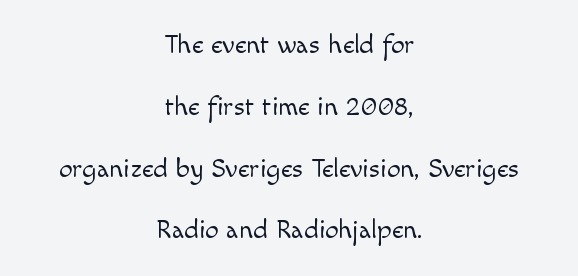
Q: Is the text bold? A: No.
Q: Is the text italic (slanted)? A: No, it is upright.
Q: Is the text underlined? A: No.
Q: How is the paragraph aligned? A: Centered.
Q: Is the spacing between letters normal or unusually wide? A: Normal.
Q: Is the spacing between lines tight, normal or loose? A: Loose.
